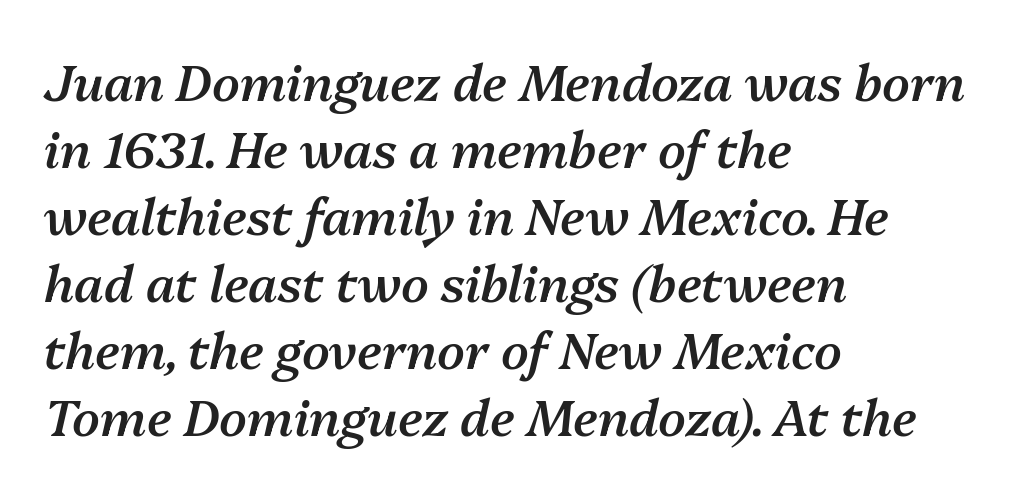
Q: Is the text bold? A: Semi-bold.
Q: Is the text italic (slanted)? A: Yes, it leans right by about 13 degrees.
Q: Is the text underlined? A: No.
Q: How is the paragraph aligned? A: Left-aligned.
Q: Is the spacing between letters normal or unusually wide? A: Normal.
Q: Is the spacing between lines tight, normal or loose? A: Normal.
Q: Width (condensed, normal, or wide)? A: Normal.
Q: Stroke contrast? A: Medium.
Q: x-height? A: Medium.
Q: Monospaced? A: No.
